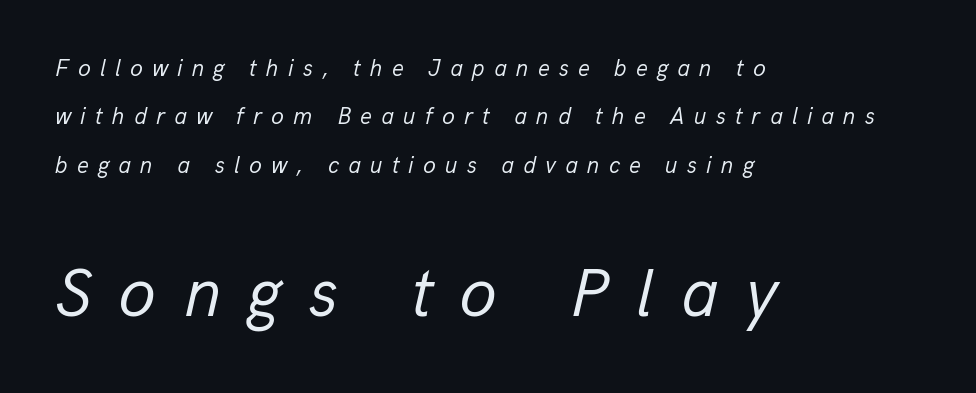
The tracking jumps out immediately: characters are airy and widely separated. Loosely led — the rows are spread out. This rendering uses left alignment, leaving the right contour irregular. The letters look calm and open, with moderate or lighter stems.
